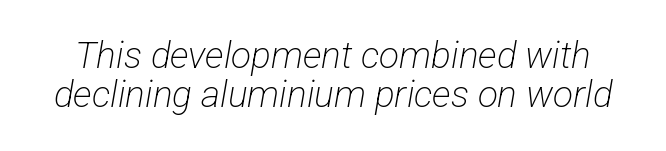
Q: Is the text bold? A: No.
Q: Is the typeface a serif or a sans-serif typeface? A: Sans-serif.
Q: Is the text underlined? A: No.
Q: Is the spacing between letters normal or unusually wide? A: Normal.
Q: Is the spacing between lines tight, normal or loose? A: Tight.
Q: Width (condensed, normal, or wide)? A: Condensed.
Q: Stroke contrast? A: Low.
Q: x-height? A: Medium.
Q: Monospaced? A: No.
